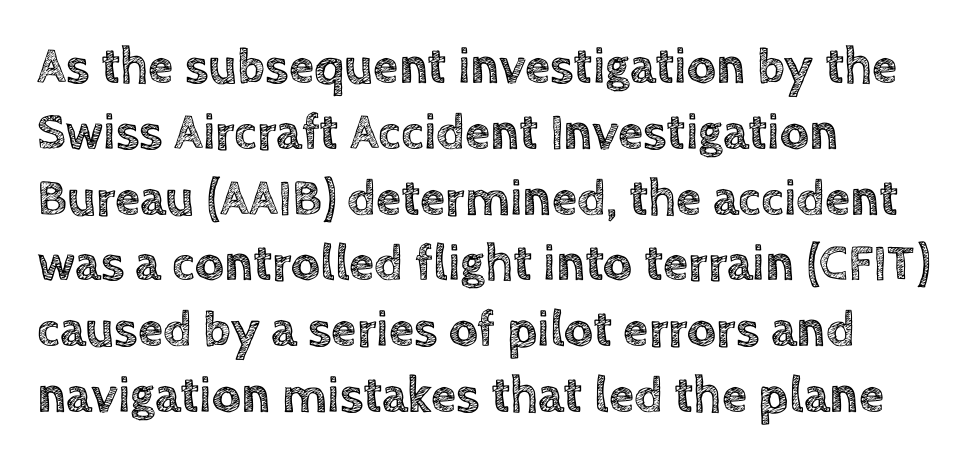
{"italic": "no", "width": "normal", "x_height": "large", "monospaced": "no", "underline": "no", "align": "left", "line_spacing": "normal", "line_spacing_ratio": 1.29, "letter_spacing": "normal", "letter_spacing_em": 0.0, "glyph_px": 51}
